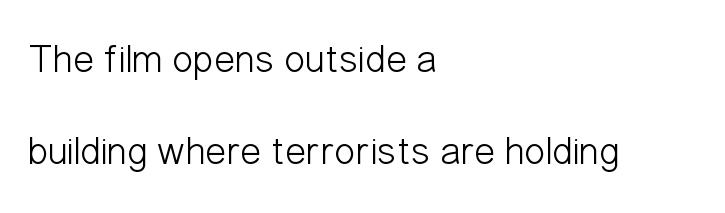
The image shows 40 px light, condensed sans-serif type, upright; set left-aligned, loose line spacing (2.31x), normal letter spacing, not underlined; low stroke contrast and a medium x-height.
